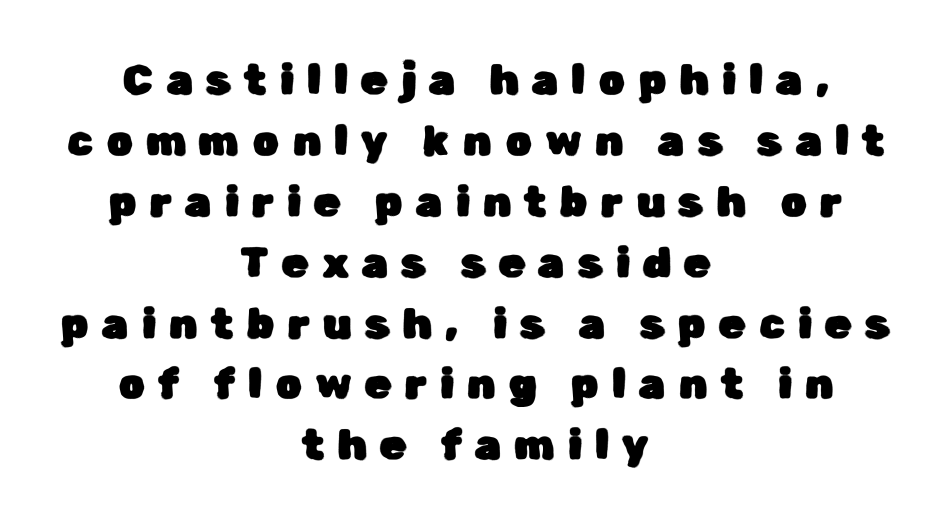
Q: Is the text italic (slanted)? A: No, it is upright.
Q: Is the typeface a serif or a sans-serif typeface? A: Sans-serif.
Q: Is the text underlined? A: No.
Q: How is the paragraph aligned? A: Centered.
Q: Is the spacing between letters normal or unusually wide? A: Unusually wide.
Q: Is the spacing between lines tight, normal or loose? A: Normal.
Q: Width (condensed, normal, or wide)? A: Normal.
Q: Stroke contrast? A: Low.
Q: x-height? A: Medium.
Q: Monospaced? A: No.
